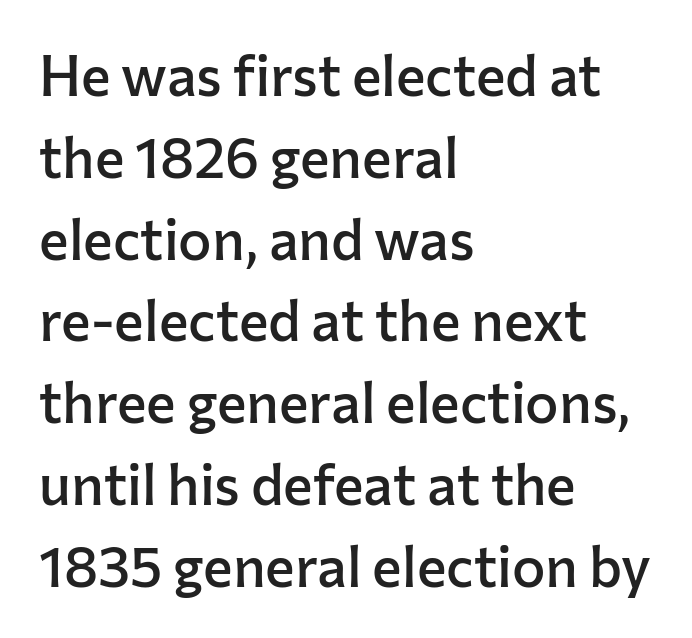
Q: Is the text bold? A: Semi-bold.
Q: Is the text italic (slanted)? A: No, it is upright.
Q: Is the typeface a serif or a sans-serif typeface? A: Sans-serif.
Q: Is the text underlined? A: No.
Q: How is the paragraph aligned? A: Left-aligned.
Q: Is the spacing between letters normal or unusually wide? A: Normal.
Q: Is the spacing between lines tight, normal or loose? A: Normal.
Q: Width (condensed, normal, or wide)? A: Normal.
Q: Stroke contrast? A: Low.
Q: x-height? A: Medium.
Q: Monospaced? A: No.
